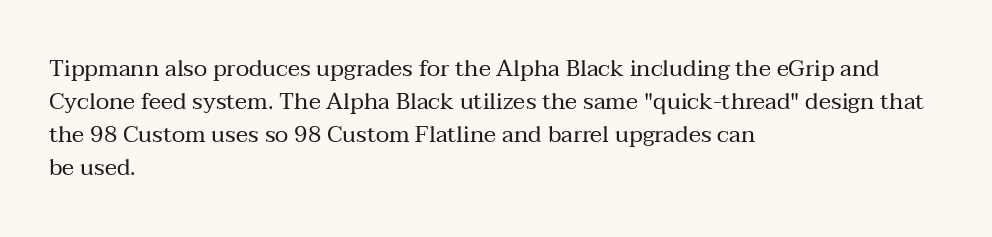
The image shows 23 px text type, upright; set left-aligned, normal line spacing (1.43x), normal letter spacing, not underlined.
